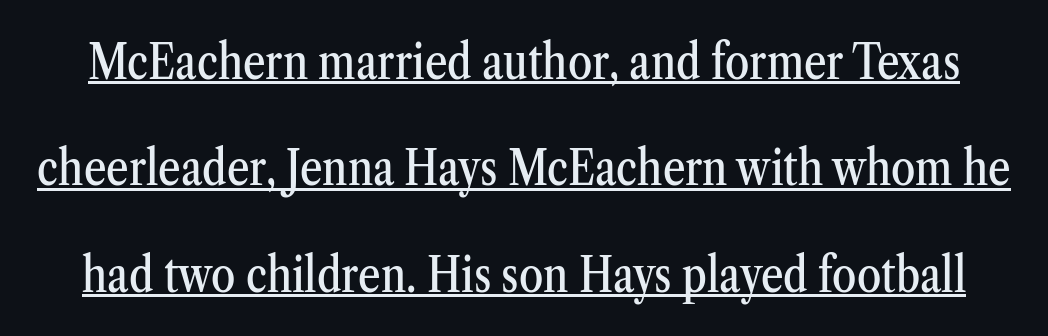
Q: Is the text italic (slanted)? A: No, it is upright.
Q: Is the typeface a serif or a sans-serif typeface? A: Serif.
Q: Is the text underlined? A: Yes.
Q: Is the spacing between letters normal or unusually wide? A: Normal.
Q: Is the spacing between lines tight, normal or loose? A: Loose.
Q: Width (condensed, normal, or wide)? A: Condensed.
Q: Stroke contrast? A: Medium.
Q: x-height? A: Medium.
Q: Monospaced? A: No.
